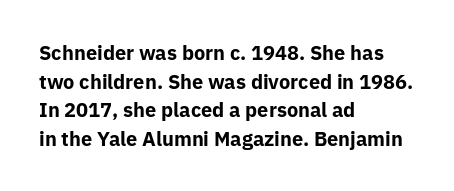
This sample uses an upright cut, with every glyph sitting square on the baseline. Only glyphs here, with clear space below each row. Visually the block forms a straight wall on the left and a jagged coastline on the right. Its strokes are broad and dark, the hallmark of bold type. This block has exactly the height ordinary leading produces. The passage shown has conventional tracking throughout.
